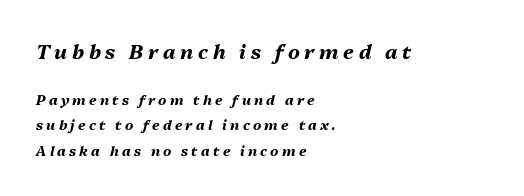
{"italic": "yes", "lean": "right", "slant_degrees": 13, "bold": "yes", "underline": "no", "align": "left", "line_spacing_ratio": 1.83, "letter_spacing": "wide", "letter_spacing_em": 0.23, "larger_block": "first", "size_ratio": 1.43, "glyph_px": 20}
